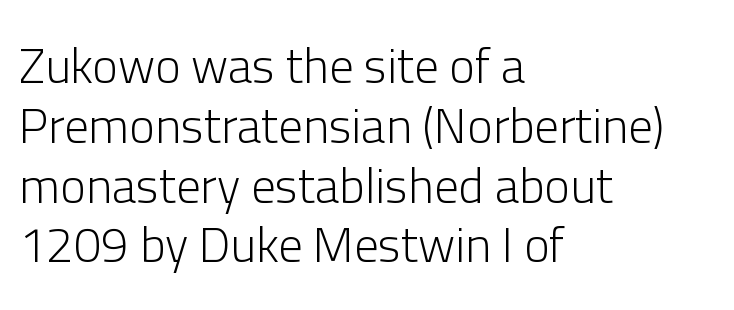
{"serif": "no", "italic": "no", "bold": "no", "weight": "light", "width": "normal", "stroke_contrast": "low", "x_height": "medium", "monospaced": "no", "underline": "no", "align": "left", "line_spacing_ratio": 1.22, "letter_spacing": "normal", "letter_spacing_em": 0.0, "glyph_px": 49}
